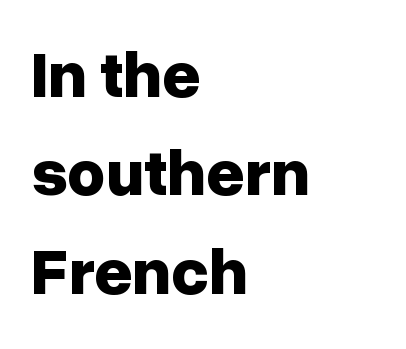
Q: Is the text bold? A: Yes.
Q: Is the text italic (slanted)? A: No, it is upright.
Q: Is the typeface a serif or a sans-serif typeface? A: Sans-serif.
Q: Is the text underlined? A: No.
Q: How is the paragraph aligned? A: Left-aligned.
Q: Is the spacing between letters normal or unusually wide? A: Normal.
Q: Is the spacing between lines tight, normal or loose? A: Normal.
Q: Width (condensed, normal, or wide)? A: Normal.
Q: Stroke contrast? A: Low.
Q: x-height? A: Medium.
Q: Monospaced? A: No.
